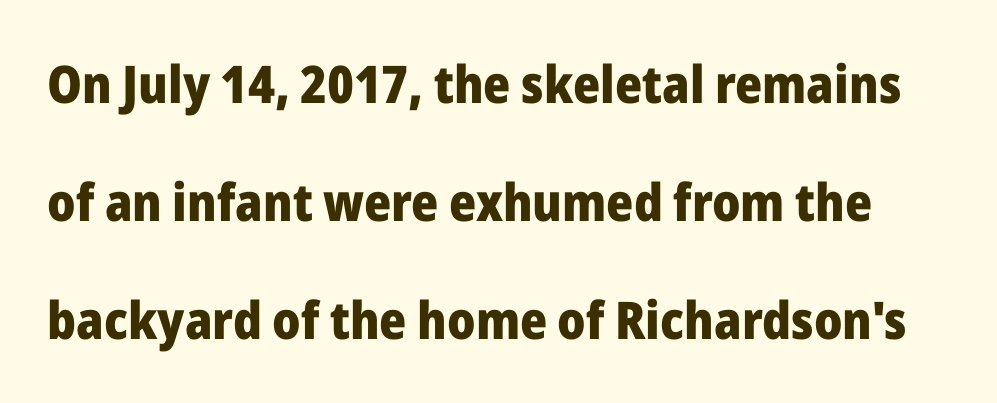
No feet cap the strokes, marking this as sans-serif type. No italicization has been applied; the sample stays upright. Notice the wide empty band between every row — that's loose leading. I'd describe the lettering as bold — thick and assertive. Character widths vary here, with narrow letters taking less room than wide ones.
